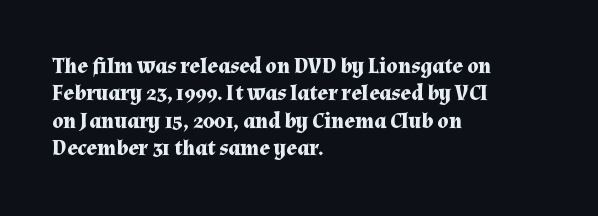
Q: Is the text bold? A: Yes.
Q: Is the text italic (slanted)? A: No, it is upright.
Q: Is the text underlined? A: No.
Q: How is the paragraph aligned? A: Left-aligned.
Q: Is the spacing between letters normal or unusually wide? A: Normal.
Q: Is the spacing between lines tight, normal or loose? A: Normal.
